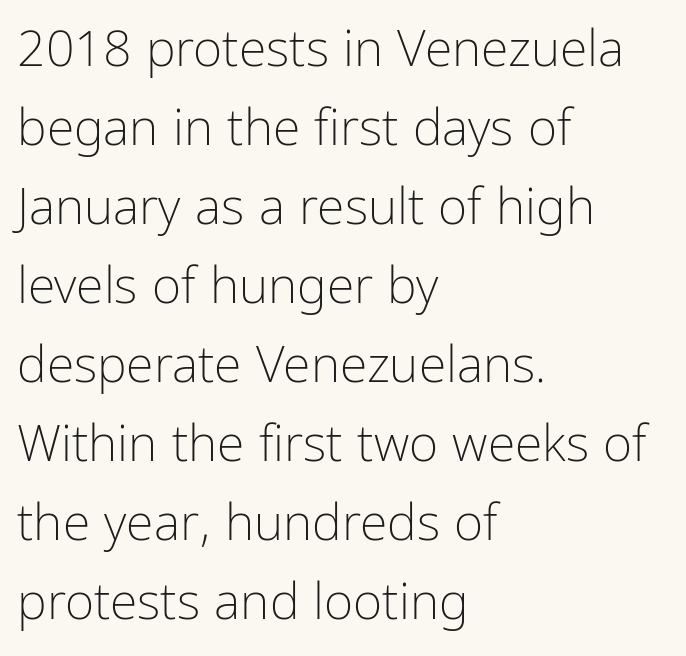
{"serif": "no", "italic": "no", "bold": "no", "weight": "light", "width": "condensed", "stroke_contrast": "low", "x_height": "medium", "monospaced": "no", "underline": "no", "align": "left", "line_spacing": "normal", "line_spacing_ratio": 1.58, "letter_spacing": "normal", "letter_spacing_em": 0.0, "glyph_px": 50}
